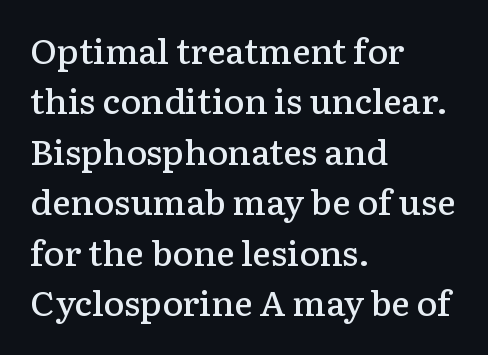
{"serif": "yes", "italic": "no", "bold": "semi", "weight": "semibold", "width": "normal", "stroke_contrast": "low", "x_height": "medium", "monospaced": "no", "underline": "no", "align": "left", "line_spacing": "normal", "line_spacing_ratio": 1.44, "letter_spacing": "normal", "letter_spacing_em": 0.0, "glyph_px": 35}
